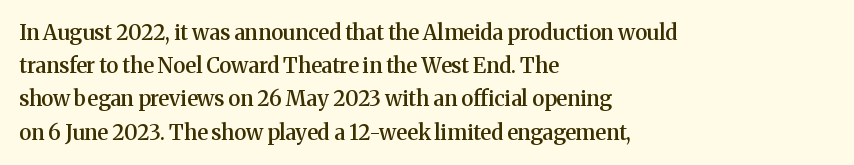
The image shows 21 px text type, upright; set left-aligned, normal line spacing (1.58x), normal letter spacing, not underlined.
